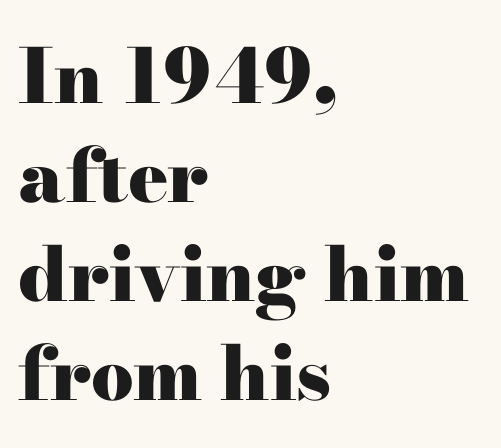
{"serif": "yes", "italic": "no", "bold": "yes", "weight": "heavy", "width": "wide", "stroke_contrast": "high", "x_height": "small", "monospaced": "no", "underline": "no", "align": "left", "line_spacing": "normal", "line_spacing_ratio": 1.32, "letter_spacing": "normal", "letter_spacing_em": 0.0, "glyph_px": 75}
